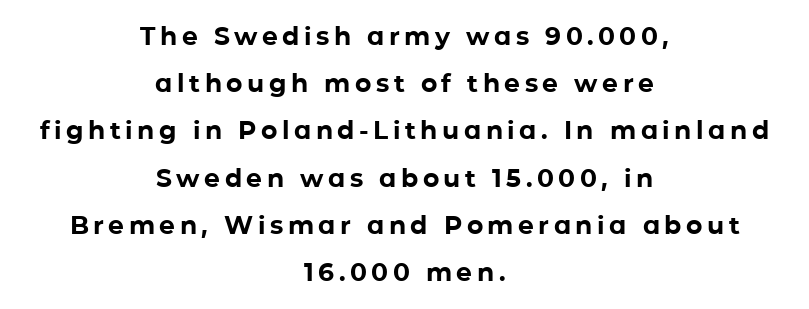
{"italic": "no", "bold": "yes", "underline": "no", "align": "center", "line_spacing_ratio": 1.89, "glyph_px": 25}
